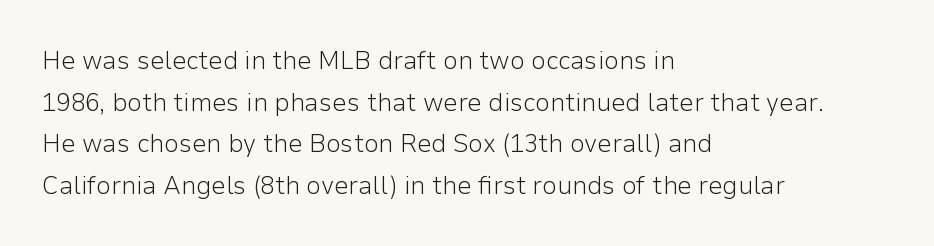
Q: Is the text bold? A: No.
Q: Is the text italic (slanted)? A: No, it is upright.
Q: Is the text underlined? A: No.
Q: How is the paragraph aligned? A: Left-aligned.
Q: Is the spacing between letters normal or unusually wide? A: Normal.
Q: Is the spacing between lines tight, normal or loose? A: Normal.
